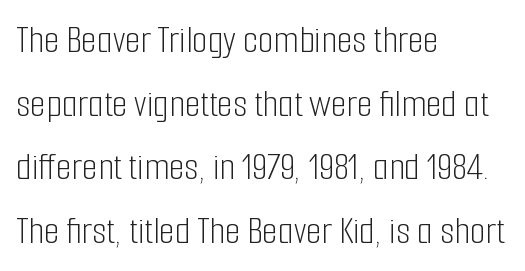
Q: Is the text bold? A: No.
Q: Is the text italic (slanted)? A: No, it is upright.
Q: Is the typeface a serif or a sans-serif typeface? A: Sans-serif.
Q: Is the text underlined? A: No.
Q: How is the paragraph aligned? A: Left-aligned.
Q: Is the spacing between letters normal or unusually wide? A: Normal.
Q: Is the spacing between lines tight, normal or loose? A: Normal.
Q: Width (condensed, normal, or wide)? A: Condensed.
Q: Stroke contrast? A: Low.
Q: x-height? A: Medium.
Q: Monospaced? A: No.
